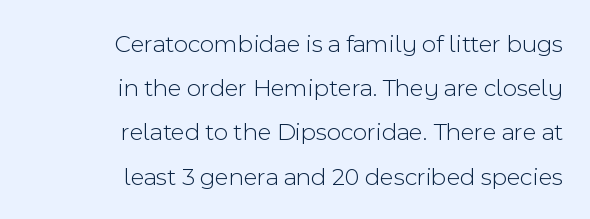
The image shows 25 px text type, upright; set right-aligned, line spacing 1.77x, normal letter spacing, not underlined.
